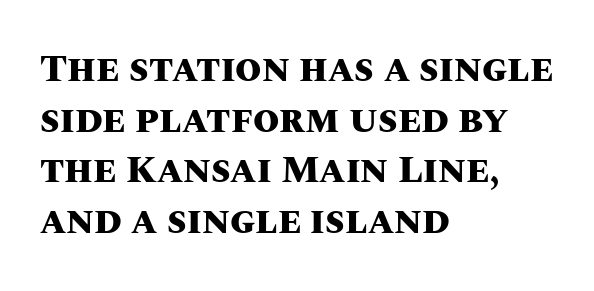
The image shows 38 px heavy type, upright; set left-aligned, normal line spacing (1.33x), normal letter spacing, not underlined; medium stroke contrast and a large x-height.
